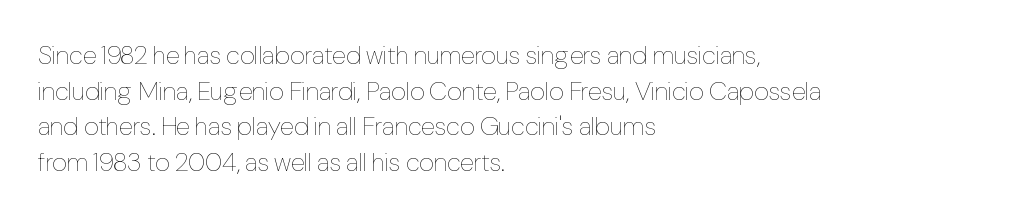
Q: Is the text bold? A: No.
Q: Is the text italic (slanted)? A: No, it is upright.
Q: Is the text underlined? A: No.
Q: How is the paragraph aligned? A: Left-aligned.
Q: Is the spacing between letters normal or unusually wide? A: Normal.
Q: Is the spacing between lines tight, normal or loose? A: Normal.
